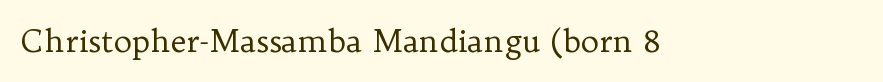
{"serif": "yes", "italic": "no", "bold": "no", "weight": "regular", "width": "normal", "stroke_contrast": "low", "x_height": "medium", "monospaced": "no", "underline": "no", "letter_spacing": "normal", "letter_spacing_em": 0.0, "glyph_px": 31}
